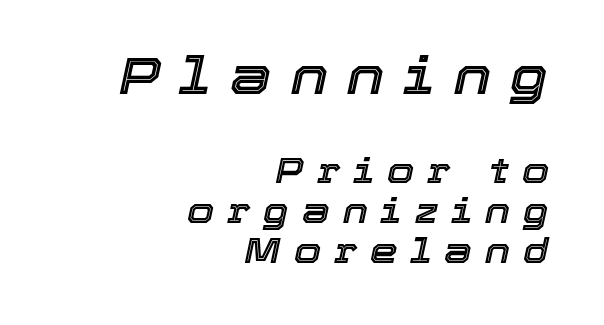
The image shows 52 px text type, italic (leaning right); set right-aligned, tight line spacing (1.14x), unusually wide letter spacing (+0.37 em), not underlined; the first (top) block is 1.49x larger; a medium x-height.
